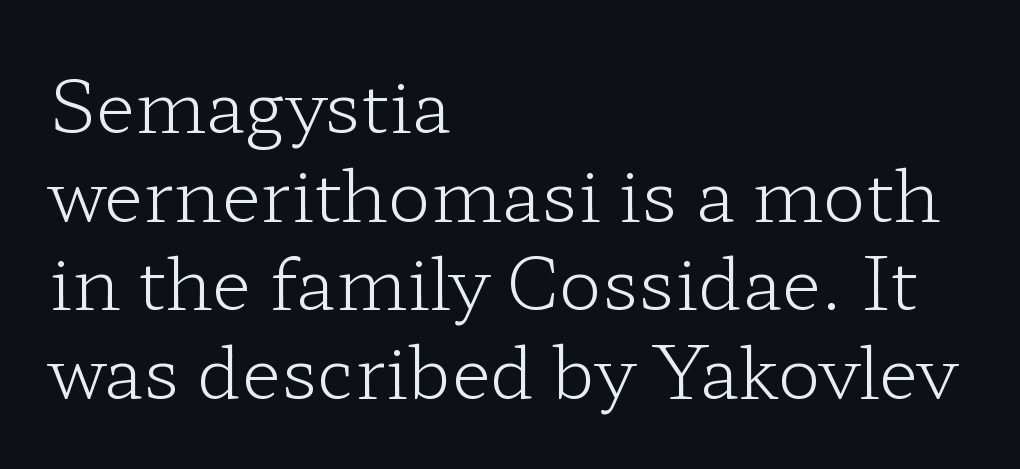
Left-aligned paragraph, ragged on the right. Stems here are at most as thick as an everyday book face. Default kerning and tracking; the words read as compact shapes. Here the designer chose a conventional face with non-uniform glyph widths. Quick note: not italic, upright. These lines are composed in type with serifs.
